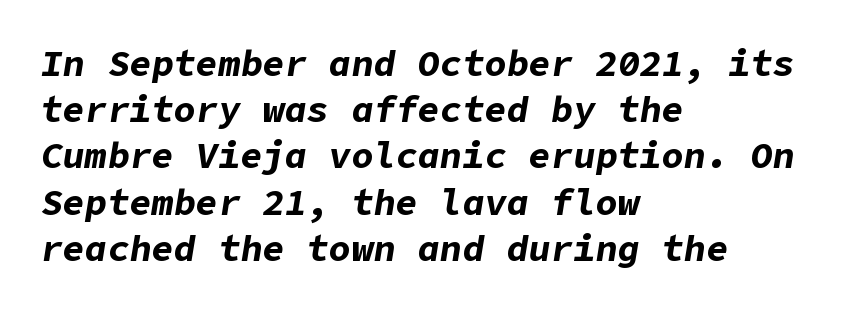
In terms of posture, this sample is oblique. Descender tails drop into unmarked territory. Every letter is thick-stroked: bold, no question. The setting favours the left margin, as ordinary paragraphs usually do.
